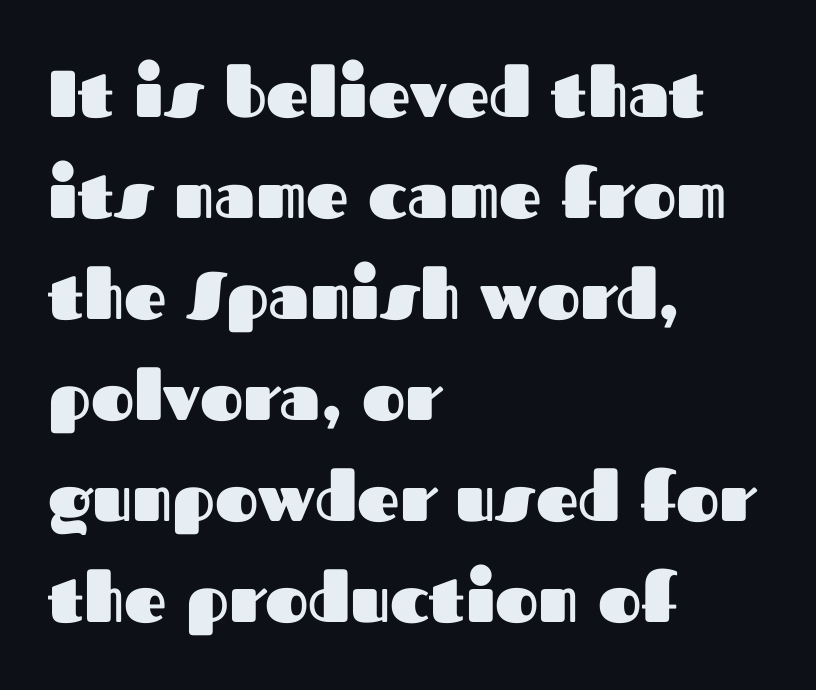
{"serif": "no", "italic": "no", "bold": "yes", "weight": "heavy", "width": "normal", "stroke_contrast": "medium", "x_height": "medium", "monospaced": "no", "underline": "no", "align": "left", "line_spacing": "normal", "line_spacing_ratio": 1.53, "letter_spacing": "normal", "letter_spacing_em": 0.0, "glyph_px": 66}
